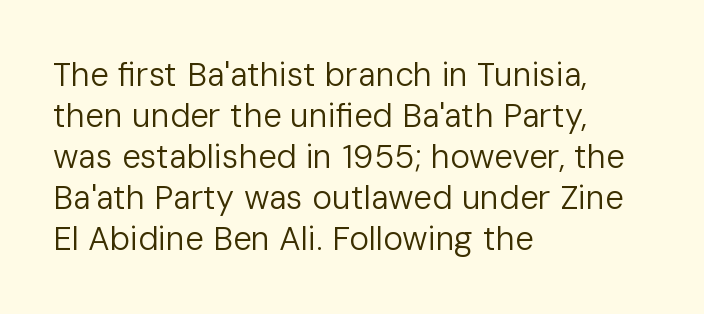
{"serif": "no", "italic": "no", "bold": "no", "weight": "regular", "width": "normal", "stroke_contrast": "low", "x_height": "medium", "monospaced": "no", "underline": "no", "align": "left", "line_spacing_ratio": 1.24, "letter_spacing": "normal", "letter_spacing_em": 0.0, "glyph_px": 33}
